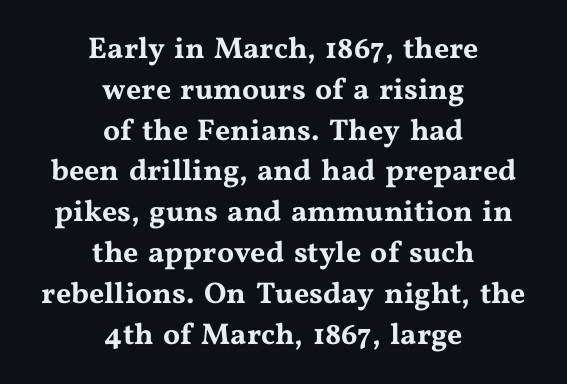
Line starts and ends both wander, symmetrically. The axis of the letterforms is exactly vertical. Any mark beneath the type? The region is blank. Note the varied advance widths — an 'i' is clearly narrower than an 'm'. How are the letters spaced? Ordinarily, with no added tracking. Is this a sans? No — the strokes have serifs.
